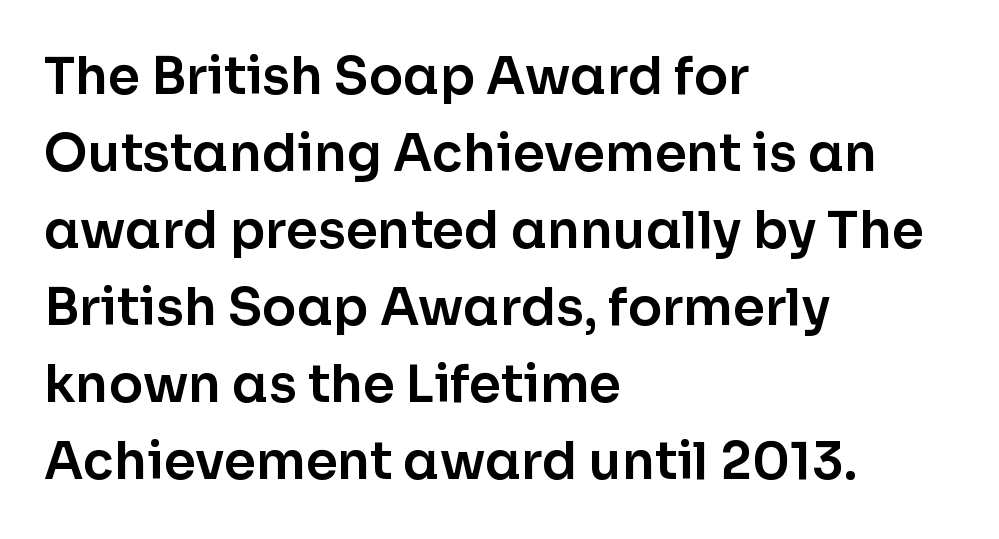
{"serif": "no", "italic": "no", "width": "normal", "stroke_contrast": "low", "x_height": "medium", "monospaced": "no", "underline": "no", "align": "left", "line_spacing": "normal", "line_spacing_ratio": 1.51, "letter_spacing": "normal", "letter_spacing_em": 0.0, "glyph_px": 51}
